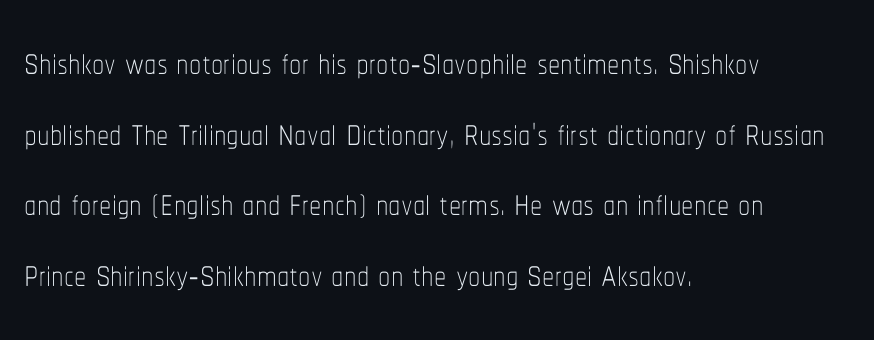
{"italic": "no", "bold": "no", "weight": "thin", "width": "condensed", "stroke_contrast": "low", "x_height": "medium", "monospaced": "no", "underline": "no", "align": "left", "line_spacing": "normal", "line_spacing_ratio": 1.44, "letter_spacing": "normal", "letter_spacing_em": 0.0, "glyph_px": 49}
